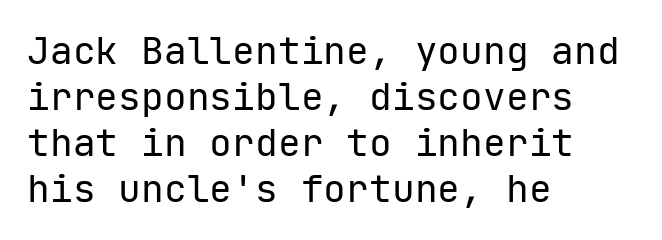
These lines stack with their left ends in a neat column. The letterforms sit shoulder to shoulder at normal distance. This sample has the even, mechanical cadence of fixed-width lettering. Nobody drew a line under any word here.
